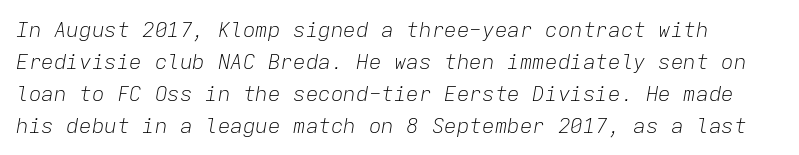
{"italic": "yes", "lean": "right", "slant_degrees": 9, "bold": "no", "underline": "no", "line_spacing": "normal", "line_spacing_ratio": 1.52, "letter_spacing": "normal", "letter_spacing_em": 0.0, "glyph_px": 21}
